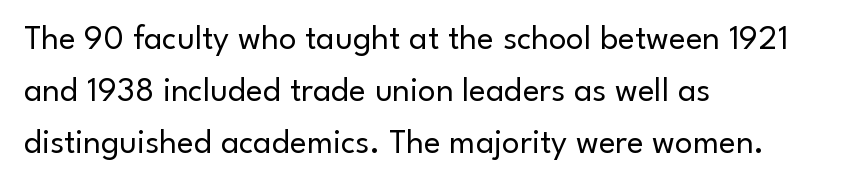
{"serif": "no", "italic": "no", "bold": "no", "weight": "regular", "width": "normal", "stroke_contrast": "low", "x_height": "small", "monospaced": "no", "underline": "no", "align": "left", "line_spacing": "normal", "line_spacing_ratio": 1.49, "letter_spacing": "normal", "letter_spacing_em": 0.0, "glyph_px": 35}
